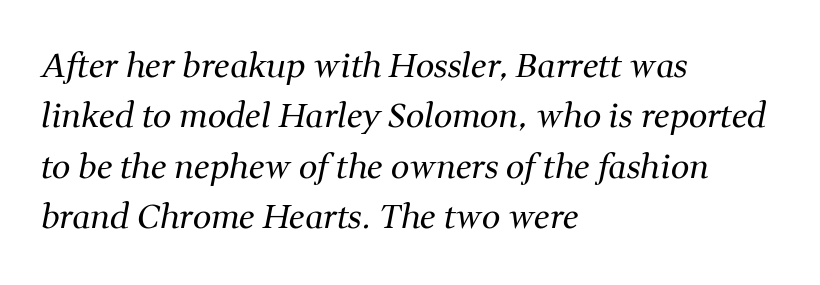
{"serif": "yes", "italic": "yes", "lean": "right", "slant_degrees": 11, "bold": "no", "weight": "regular", "width": "normal", "stroke_contrast": "medium", "x_height": "medium", "monospaced": "no", "underline": "no", "align": "left", "line_spacing": "normal", "line_spacing_ratio": 1.53, "letter_spacing": "normal", "letter_spacing_em": 0.0, "glyph_px": 33}
